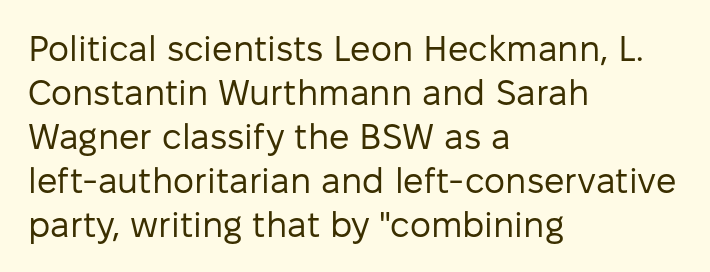
{"serif": "no", "italic": "no", "bold": "no", "weight": "regular", "width": "normal", "stroke_contrast": "low", "x_height": "medium", "monospaced": "no", "underline": "no", "align": "left", "line_spacing_ratio": 1.22, "letter_spacing": "normal", "letter_spacing_em": 0.0, "glyph_px": 36}
